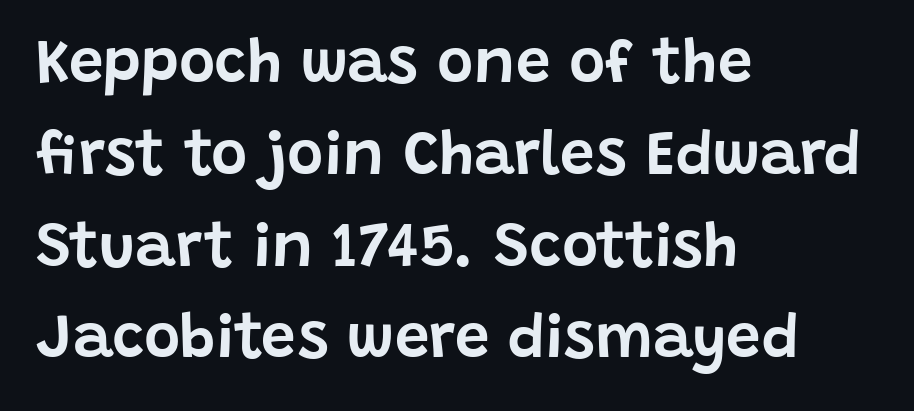
{"serif": "no", "italic": "no", "width": "normal", "stroke_contrast": "low", "x_height": "large", "monospaced": "no", "underline": "no", "align": "left", "line_spacing": "normal", "line_spacing_ratio": 1.48, "letter_spacing": "normal", "letter_spacing_em": 0.0, "glyph_px": 62}
